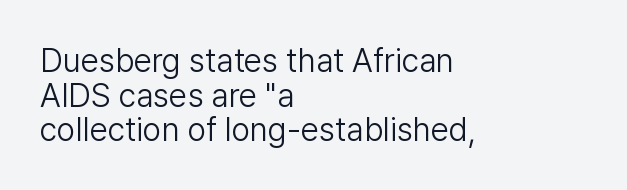
Q: Is the text bold? A: No.
Q: Is the text italic (slanted)? A: No, it is upright.
Q: Is the typeface a serif or a sans-serif typeface? A: Sans-serif.
Q: Is the text underlined? A: No.
Q: How is the paragraph aligned? A: Left-aligned.
Q: Is the spacing between letters normal or unusually wide? A: Normal.
Q: Is the spacing between lines tight, normal or loose? A: Tight.
Q: Width (condensed, normal, or wide)? A: Normal.
Q: Stroke contrast? A: Low.
Q: x-height? A: Medium.
Q: Monospaced? A: No.
